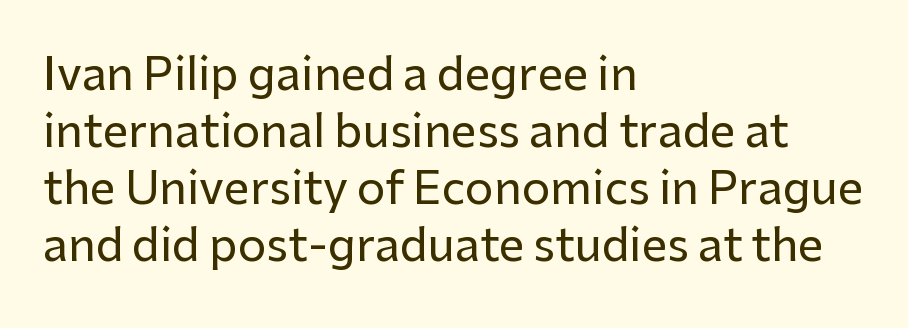
The image shows 45 px sans-serif type, upright; set left-aligned, normal line spacing (1.27x), normal letter spacing, not underlined; low stroke contrast and a medium x-height.
